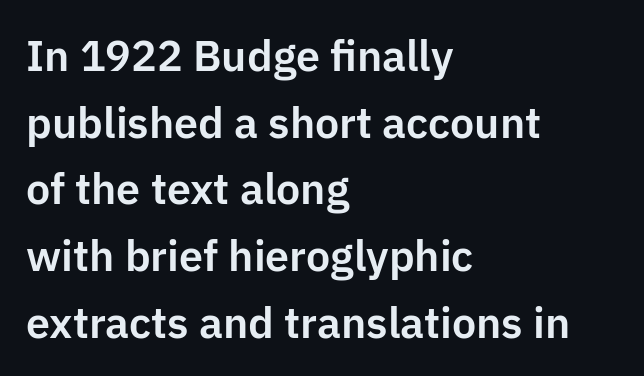
The image shows 43 px sans-serif type, upright; set left-aligned, normal line spacing (1.55x), normal letter spacing, not underlined; low stroke contrast and a medium x-height.
